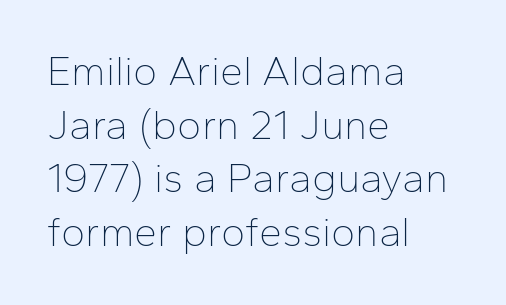
The image shows 41 px thin sans-serif type, upright; set left-aligned, normal line spacing (1.31x), normal letter spacing, not underlined; low stroke contrast and a medium x-height.
